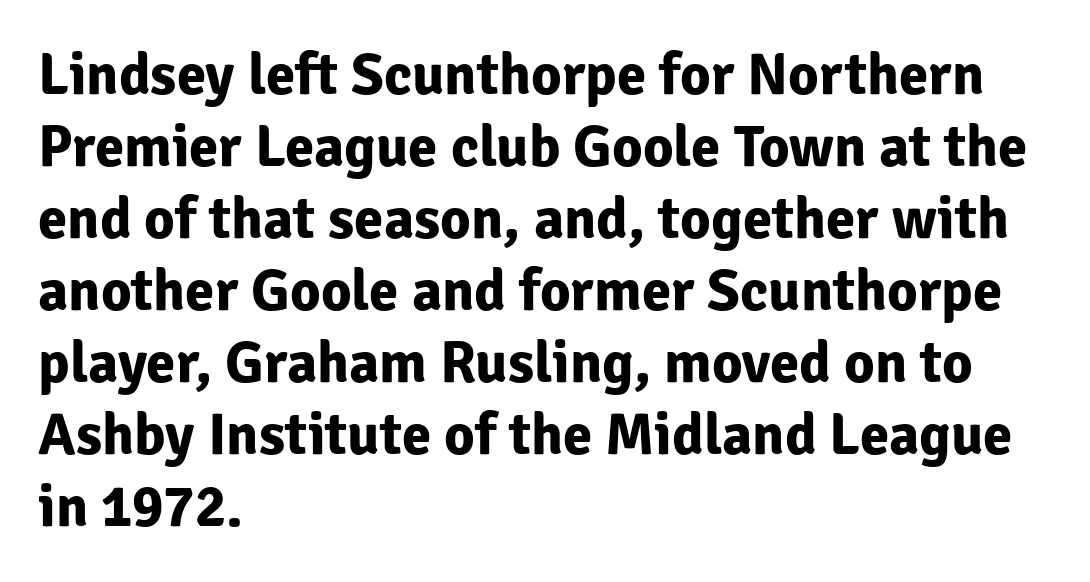
Q: Is the text bold? A: Yes.
Q: Is the text italic (slanted)? A: No, it is upright.
Q: Is the typeface a serif or a sans-serif typeface? A: Sans-serif.
Q: Is the text underlined? A: No.
Q: How is the paragraph aligned? A: Left-aligned.
Q: Is the spacing between letters normal or unusually wide? A: Normal.
Q: Width (condensed, normal, or wide)? A: Normal.
Q: Stroke contrast? A: Low.
Q: x-height? A: Medium.
Q: Monospaced? A: No.
